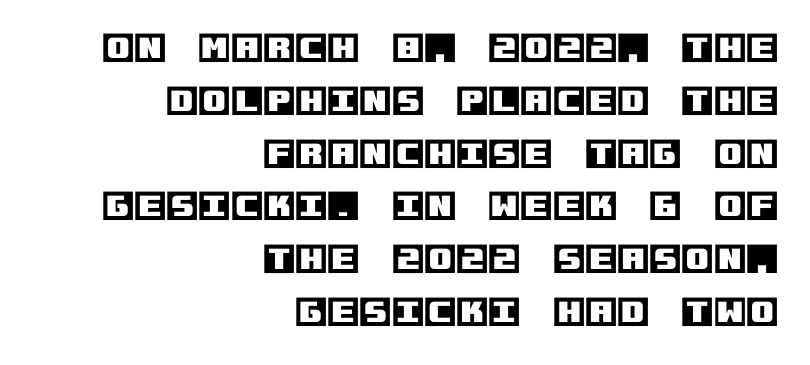
Does the copy run flush right? Yes — the right margin is perfectly even. Designer's note — italics off, roman on. Short note: letters normally spaced. Clear beneath every line of the passage. The space between consecutive lines is moderate.
